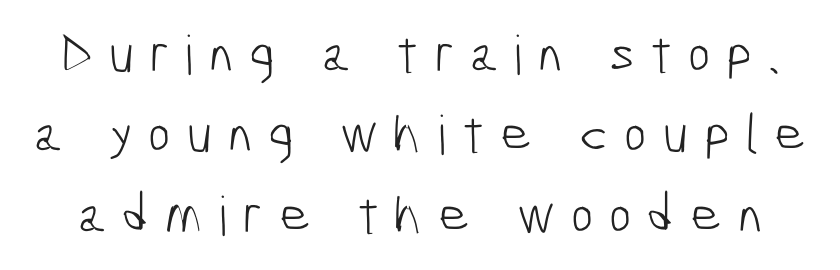
The image shows 54 px light, condensed sans-serif type; set normal line spacing (1.49x), unusually wide letter spacing (+0.29 em), not underlined; low stroke contrast and a medium x-height.
